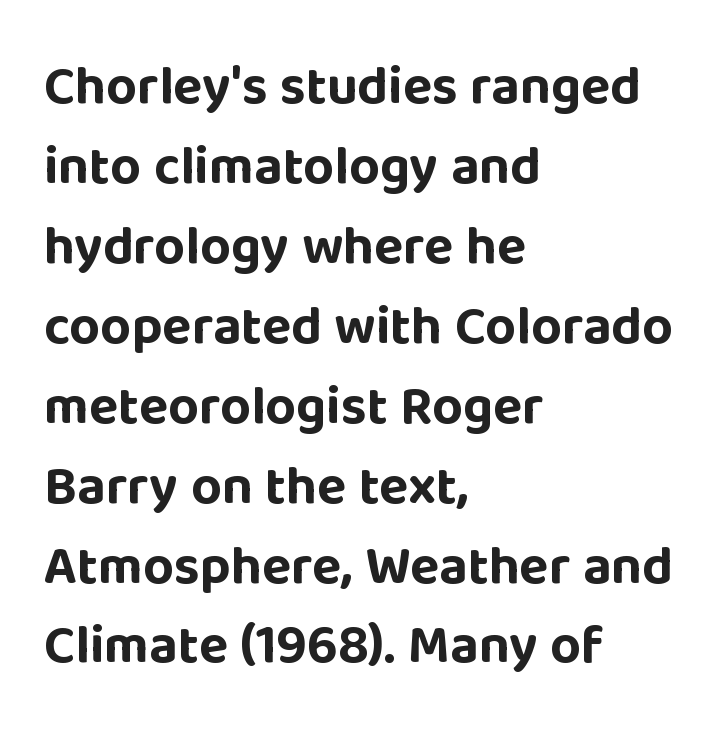
Q: Is the text bold? A: Yes.
Q: Is the text italic (slanted)? A: No, it is upright.
Q: Is the typeface a serif or a sans-serif typeface? A: Sans-serif.
Q: Is the text underlined? A: No.
Q: How is the paragraph aligned? A: Left-aligned.
Q: Is the spacing between letters normal or unusually wide? A: Normal.
Q: Is the spacing between lines tight, normal or loose? A: Normal.
Q: Width (condensed, normal, or wide)? A: Normal.
Q: Stroke contrast? A: Low.
Q: x-height? A: Large.
Q: Monospaced? A: No.
